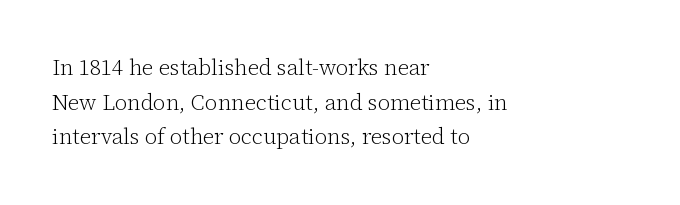
The image shows 22 px text type, upright; set left-aligned, normal line spacing (1.57x), normal letter spacing, not underlined.
